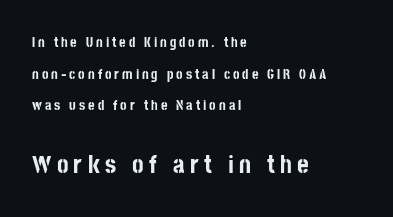
{"italic": "no", "bold": "yes", "underline": "no", "align": "left", "line_spacing": "loose", "line_spacing_ratio": 2.26, "letter_spacing": "wide", "letter_spacing_em": 0.21, "larger_block": "second", "size_ratio": 1.79, "glyph_px": 25}
